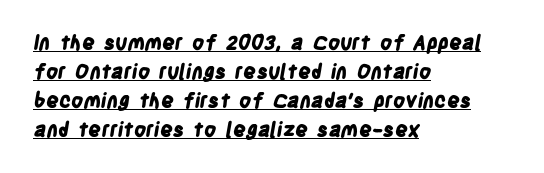
Underlining? Definitely there. The compositor pushed each line to the left boundary. A typesetter would call this zero additional tracking. Whoever set this chose a conventional vertical rhythm. As a designer I'd log this as weight 700, bold.
